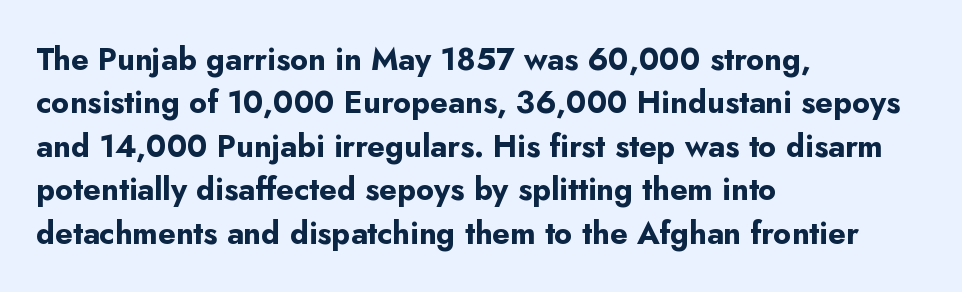
{"serif": "no", "italic": "no", "bold": "yes", "weight": "bold", "width": "normal", "stroke_contrast": "low", "x_height": "small", "monospaced": "no", "underline": "no", "align": "left", "line_spacing": "normal", "line_spacing_ratio": 1.4, "letter_spacing": "normal", "letter_spacing_em": 0.0, "glyph_px": 31}
